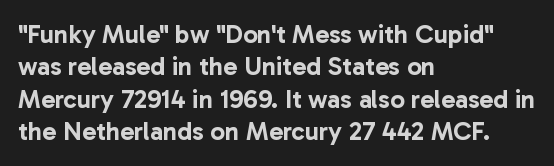
These lines sit exactly where default settings would place them. The letters stand upright; this is a roman face. Typeset ragged right — the left edge is the straight one. Just letters on the line, the space beneath them empty. Caption: standard tracking, unaltered.
